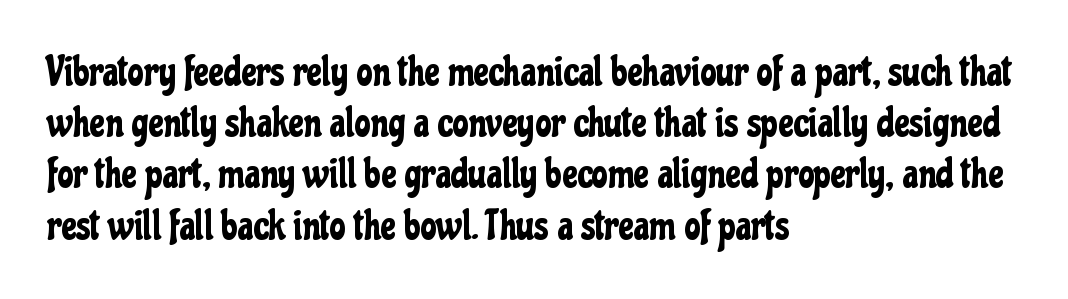
{"serif": "no", "italic": "no", "width": "condensed", "stroke_contrast": "low", "x_height": "medium", "monospaced": "no", "underline": "no", "align": "left", "line_spacing": "normal", "line_spacing_ratio": 1.25, "letter_spacing": "normal", "letter_spacing_em": 0.0, "glyph_px": 41}
